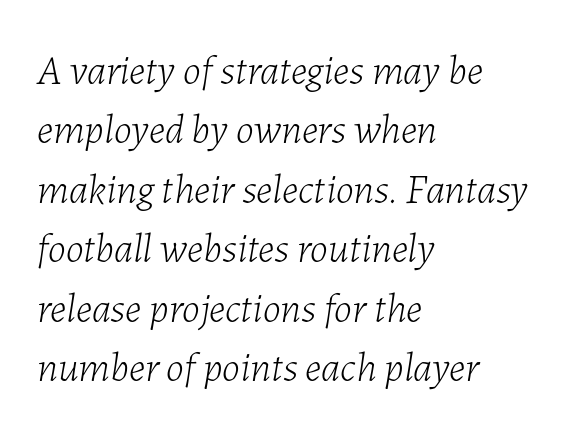
The image shows 41 px light type, italic (leaning right); set left-aligned, normal line spacing (1.45x), normal letter spacing, not underlined; low stroke contrast and a medium x-height.
